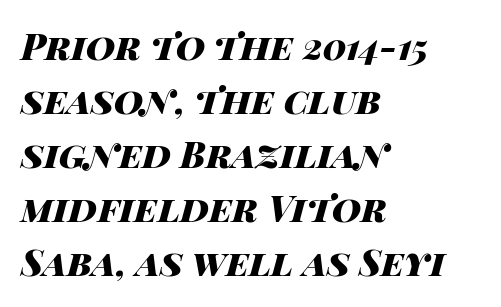
Q: Is the text bold? A: Yes.
Q: Is the text italic (slanted)? A: Yes, it leans right by about 14 degrees.
Q: Is the text underlined? A: No.
Q: How is the paragraph aligned? A: Left-aligned.
Q: Is the spacing between letters normal or unusually wide? A: Normal.
Q: Is the spacing between lines tight, normal or loose? A: Normal.
Q: Width (condensed, normal, or wide)? A: Wide.
Q: Stroke contrast? A: High.
Q: x-height? A: Large.
Q: Monospaced? A: No.
